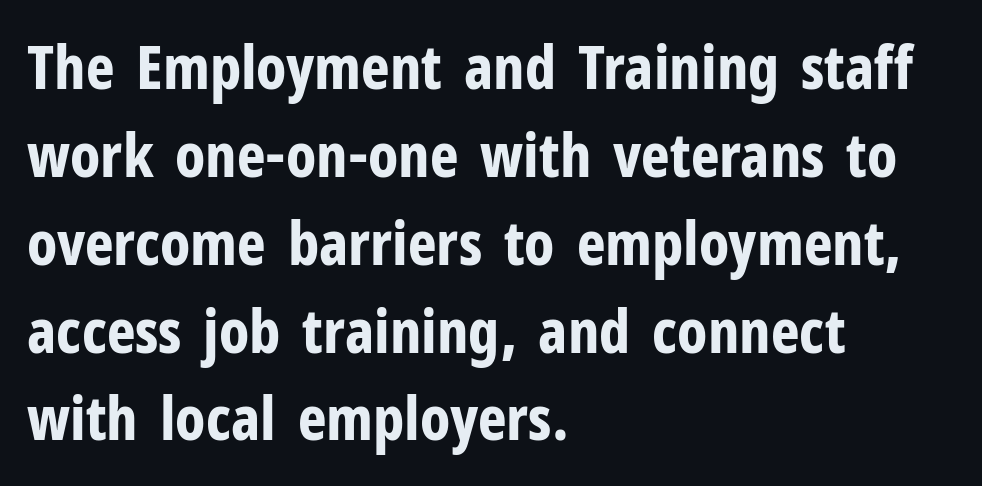
The image shows 61 px bold, condensed sans-serif type, upright; set left-aligned, normal line spacing (1.44x), normal letter spacing, not underlined; low stroke contrast and a medium x-height.
